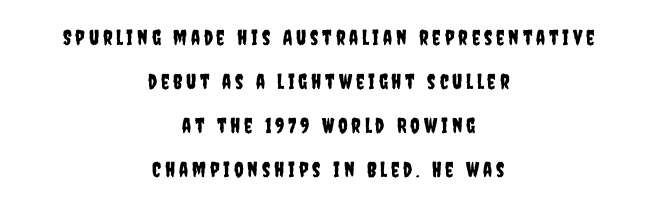
{"italic": "no", "underline": "no", "align": "center", "line_spacing": "loose", "line_spacing_ratio": 2.1, "glyph_px": 21}
